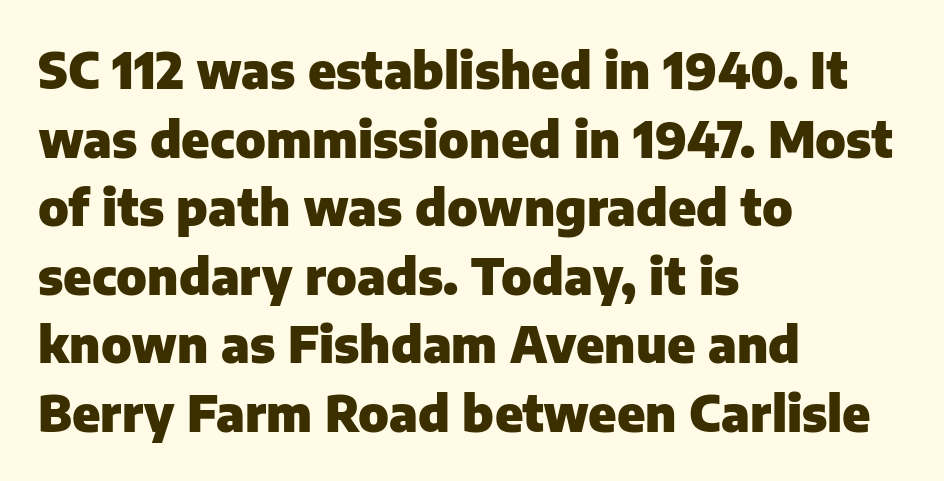
The image shows 49 px heavy sans-serif type, upright; set left-aligned, normal line spacing (1.4x), normal letter spacing, not underlined; low stroke contrast and a medium x-height.
